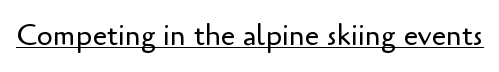
Q: Is the text bold? A: No.
Q: Is the text italic (slanted)? A: No, it is upright.
Q: Is the typeface a serif or a sans-serif typeface? A: Sans-serif.
Q: Is the text underlined? A: Yes.
Q: Is the spacing between letters normal or unusually wide? A: Normal.
Q: Width (condensed, normal, or wide)? A: Normal.
Q: Stroke contrast? A: Low.
Q: x-height? A: Small.
Q: Monospaced? A: No.
